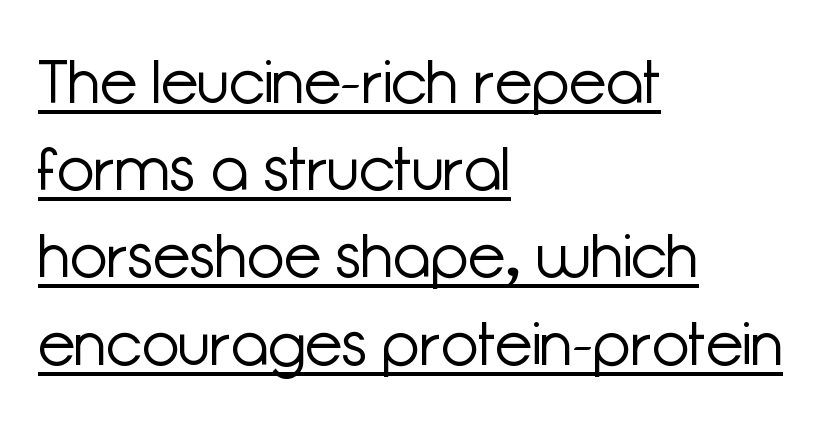
{"serif": "no", "italic": "no", "bold": "no", "weight": "light", "width": "normal", "stroke_contrast": "low", "x_height": "medium", "monospaced": "no", "underline": "yes", "align": "left", "line_spacing": "normal", "line_spacing_ratio": 1.43, "letter_spacing": "normal", "letter_spacing_em": 0.0, "glyph_px": 61}
